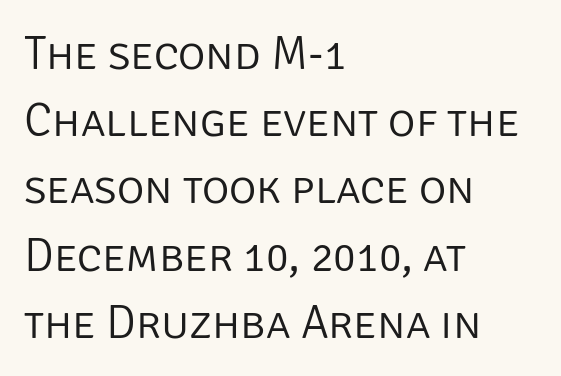
The image shows 47 px light sans-serif type, upright; set left-aligned, normal line spacing (1.43x), normal letter spacing, not underlined; low stroke contrast and a large x-height.
